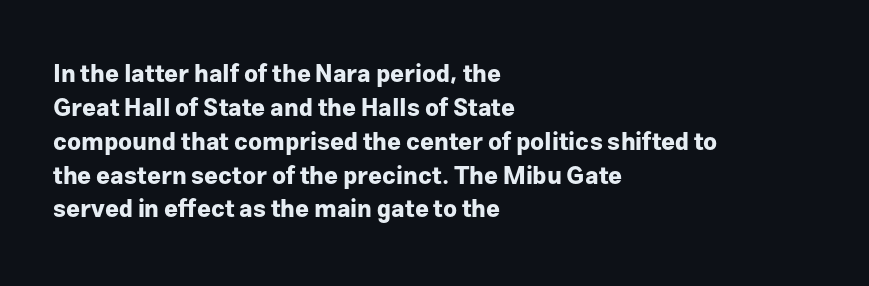
Check under the words: just untouched page. The lettering stays uniformly vertical, giving the passage a roman look. Does the weight exceed regular? Yes, all the way to bold. Leading: standard.
